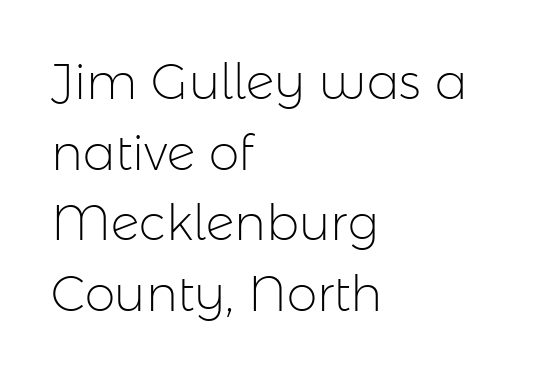
Q: Is the text bold? A: No.
Q: Is the text italic (slanted)? A: No, it is upright.
Q: Is the typeface a serif or a sans-serif typeface? A: Sans-serif.
Q: Is the text underlined? A: No.
Q: How is the paragraph aligned? A: Left-aligned.
Q: Is the spacing between letters normal or unusually wide? A: Normal.
Q: Is the spacing between lines tight, normal or loose? A: Normal.
Q: Width (condensed, normal, or wide)? A: Normal.
Q: Stroke contrast? A: Low.
Q: x-height? A: Medium.
Q: Monospaced? A: No.
